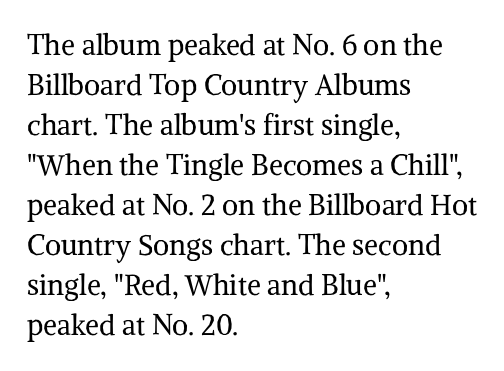
Do the characters align in a grid? No, the font is proportional. The letters stand upright; this is a roman face. The letterforms sit at book weight or below. The space between consecutive lines is moderate. The ragged edge is on the right, which tells us the setting is flush left. Does extra space separate the letters? No, they use regular spacing.
